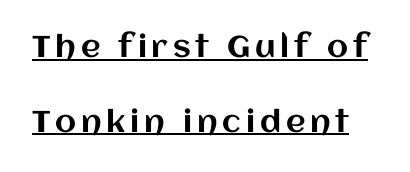
{"italic": "no", "width": "normal", "stroke_contrast": "medium", "x_height": "large", "monospaced": "no", "underline": "yes", "line_spacing": "loose", "line_spacing_ratio": 2.49, "glyph_px": 30}
